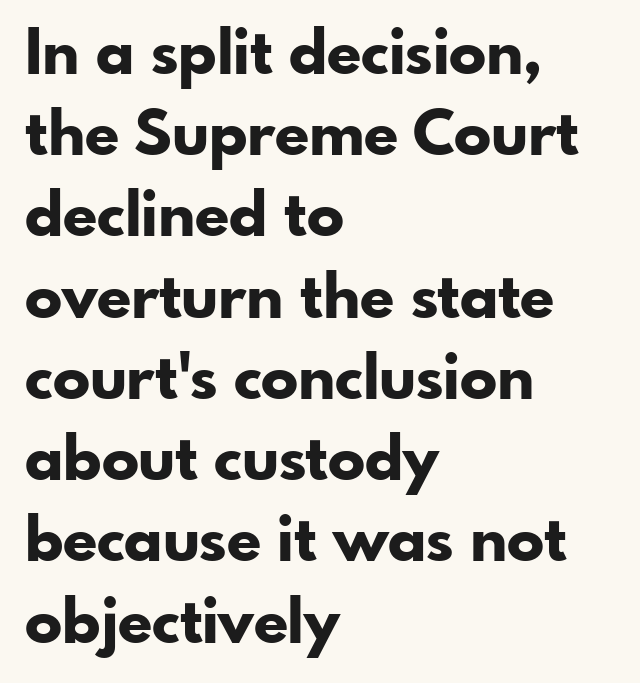
Q: Is the text bold? A: Yes.
Q: Is the text italic (slanted)? A: No, it is upright.
Q: Is the typeface a serif or a sans-serif typeface? A: Sans-serif.
Q: Is the text underlined? A: No.
Q: How is the paragraph aligned? A: Left-aligned.
Q: Is the spacing between letters normal or unusually wide? A: Normal.
Q: Is the spacing between lines tight, normal or loose? A: Normal.
Q: Width (condensed, normal, or wide)? A: Normal.
Q: Stroke contrast? A: Low.
Q: x-height? A: Small.
Q: Monospaced? A: No.
